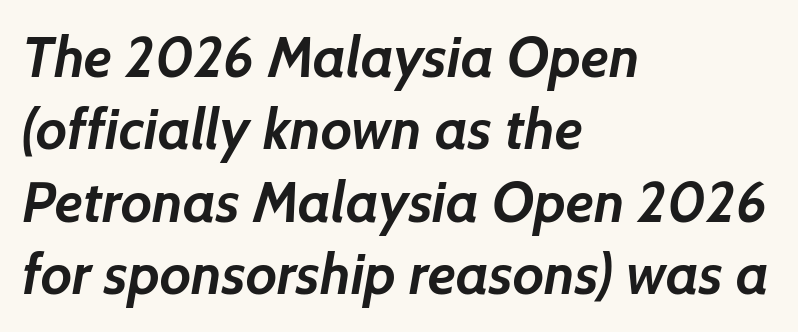
A typesetter would call this proportional, since set widths differ per character. Serifs: no, the terminals of the letterforms are clean. The vertical gap from one line to the next is medium. Plain, unruled lines of type. These lines stack with their left ends in a neat column.
